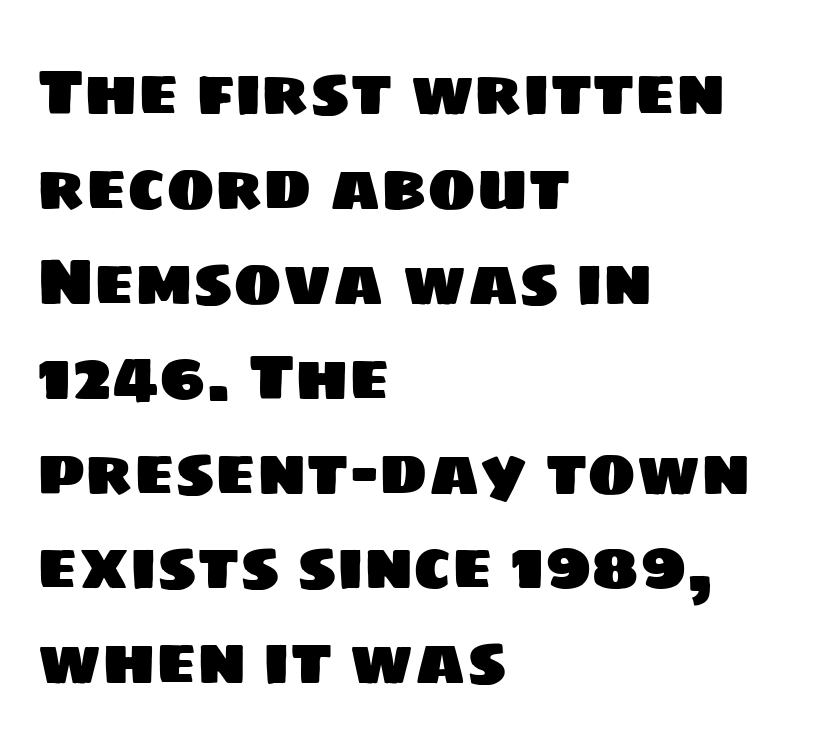
The image shows 65 px sans-serif type; set left-aligned, normal line spacing (1.46x), normal letter spacing, not underlined; low stroke contrast and a large x-height.
